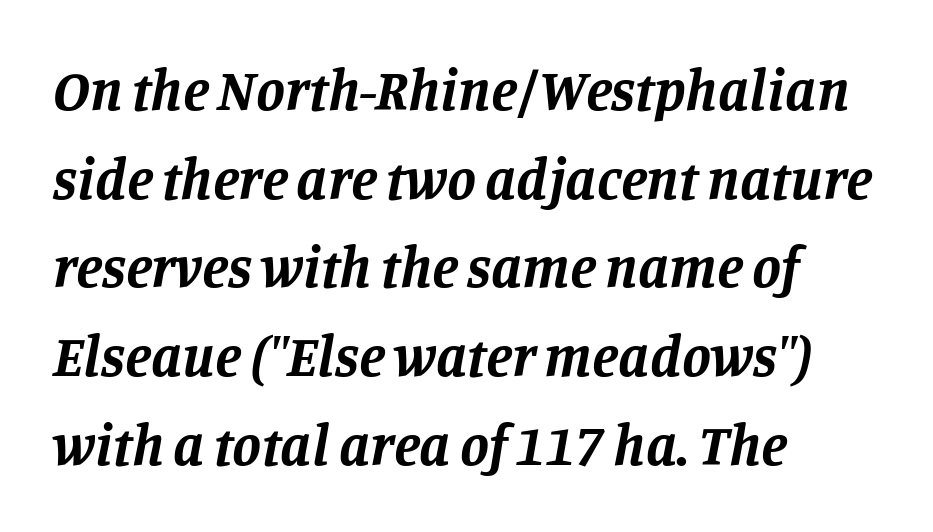
Yep, that's italic — everything's leaning. This rendering leaves character spacing at its baseline value. This sample keeps an unexceptional amount of space between lines. The glyphs have the mass of a bold cut.
